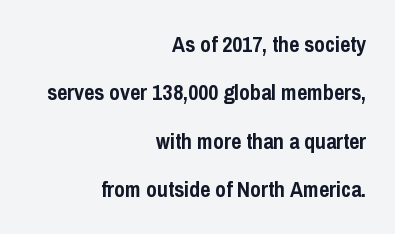
{"italic": "no", "bold": "yes", "underline": "no", "align": "right", "line_spacing": "loose", "line_spacing_ratio": 2.2, "letter_spacing": "normal", "letter_spacing_em": 0.0, "glyph_px": 22}
